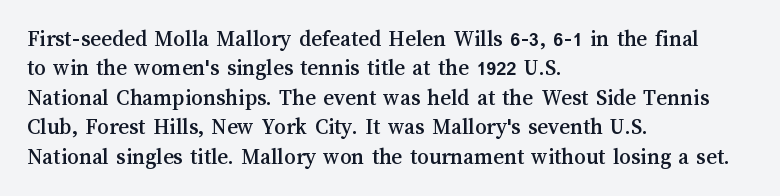
{"italic": "no", "underline": "no", "align": "left", "line_spacing": "normal", "line_spacing_ratio": 1.28, "letter_spacing": "normal", "letter_spacing_em": 0.0, "glyph_px": 23}
